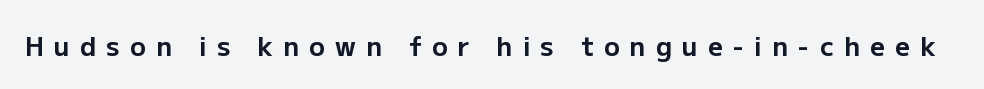
Q: Is the text bold? A: Yes.
Q: Is the text italic (slanted)? A: No, it is upright.
Q: Is the text underlined? A: No.
Q: Is the spacing between letters normal or unusually wide? A: Unusually wide.
